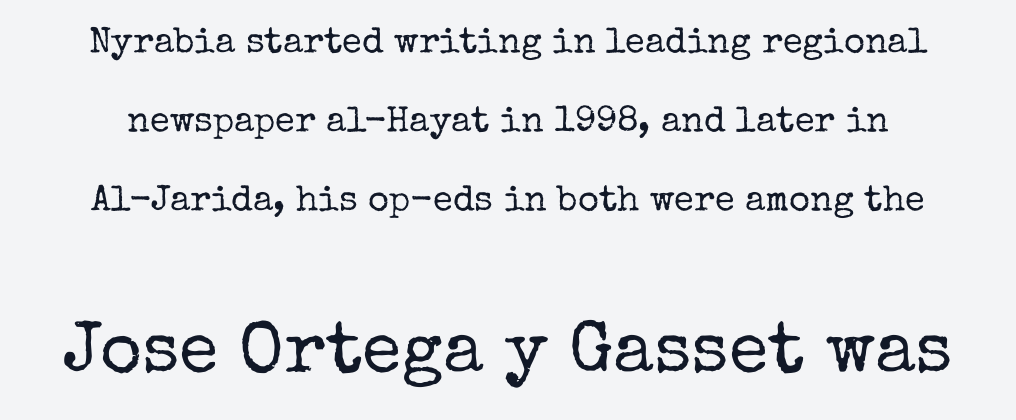
Q: Is the text bold? A: No.
Q: Is the text italic (slanted)? A: No, it is upright.
Q: Is the typeface a serif or a sans-serif typeface? A: Serif.
Q: Is the text underlined? A: No.
Q: Is the spacing between letters normal or unusually wide? A: Normal.
Q: Is the spacing between lines tight, normal or loose? A: Loose.
Q: Which block of text is set in a larger size, the first (top) or the second (bottom)? A: The second (bottom) one.
Q: Width (condensed, normal, or wide)? A: Normal.
Q: Stroke contrast? A: Low.
Q: x-height? A: Medium.
Q: Monospaced? A: No.
